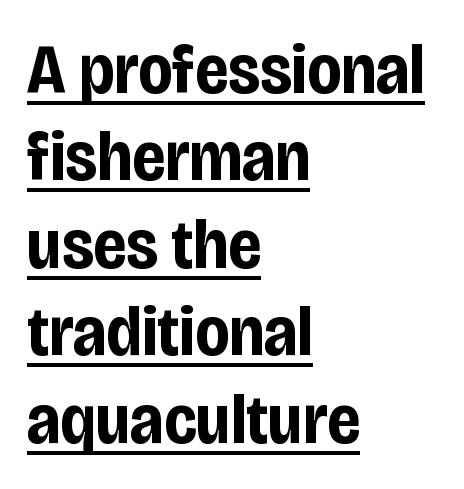
Q: Is the text bold? A: Yes.
Q: Is the text italic (slanted)? A: No, it is upright.
Q: Is the typeface a serif or a sans-serif typeface? A: Sans-serif.
Q: Is the text underlined? A: Yes.
Q: How is the paragraph aligned? A: Left-aligned.
Q: Is the spacing between letters normal or unusually wide? A: Normal.
Q: Is the spacing between lines tight, normal or loose? A: Normal.
Q: Width (condensed, normal, or wide)? A: Condensed.
Q: Stroke contrast? A: Low.
Q: x-height? A: Large.
Q: Monospaced? A: No.
